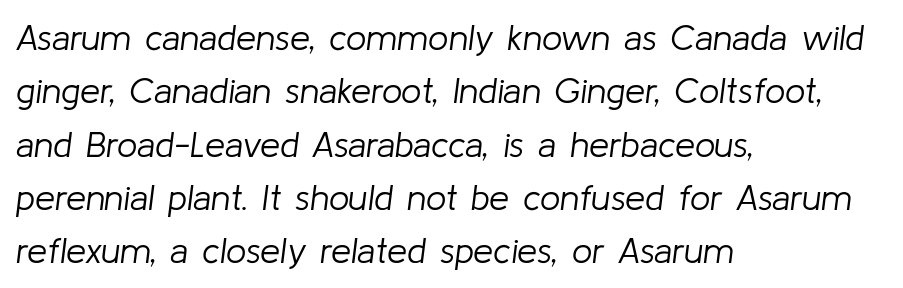
The image shows 36 px light type, italic (leaning right); set left-aligned, normal line spacing (1.48x), normal letter spacing, not underlined; low stroke contrast and a medium x-height.
